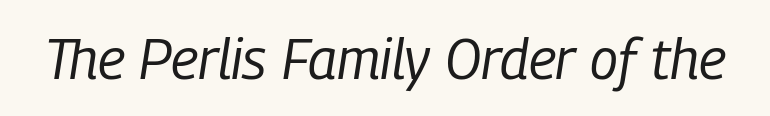
Q: Is the text bold? A: No.
Q: Is the text italic (slanted)? A: Yes, it leans right by about 9 degrees.
Q: Is the text underlined? A: No.
Q: Is the spacing between letters normal or unusually wide? A: Normal.
Q: Width (condensed, normal, or wide)? A: Condensed.
Q: Stroke contrast? A: Low.
Q: x-height? A: Medium.
Q: Monospaced? A: No.
